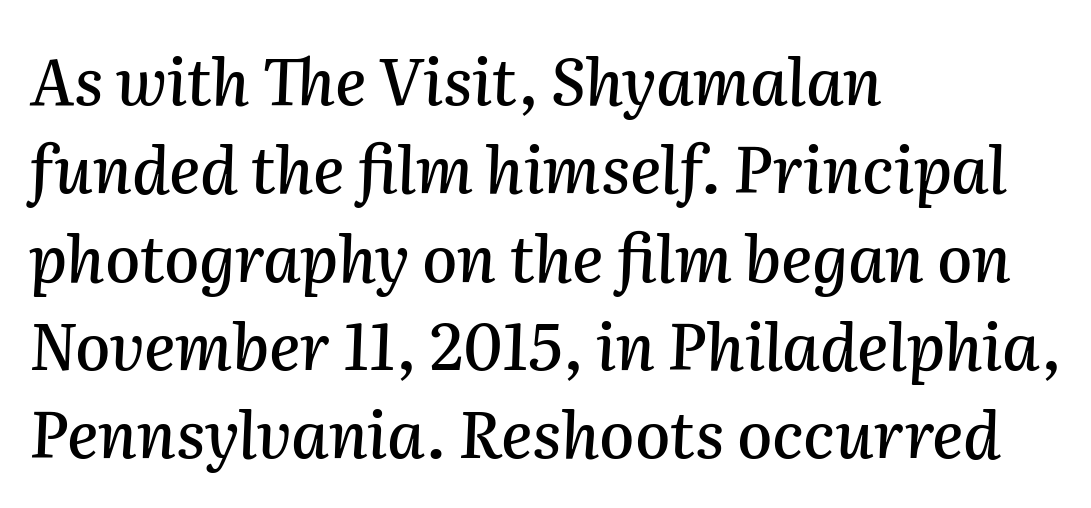
{"italic": "yes", "lean": "right", "slant_degrees": 2, "width": "normal", "stroke_contrast": "medium", "x_height": "medium", "monospaced": "no", "underline": "no", "align": "left", "line_spacing": "normal", "line_spacing_ratio": 1.38, "letter_spacing": "normal", "letter_spacing_em": 0.0, "glyph_px": 64}
